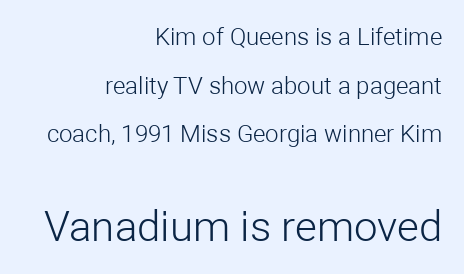
{"serif": "no", "italic": "no", "bold": "no", "weight": "light", "width": "normal", "stroke_contrast": "low", "x_height": "medium", "monospaced": "no", "underline": "no", "align": "right", "line_spacing": "loose", "line_spacing_ratio": 2.03, "letter_spacing": "normal", "letter_spacing_em": 0.0, "larger_block": "second", "size_ratio": 1.75, "glyph_px": 42}
